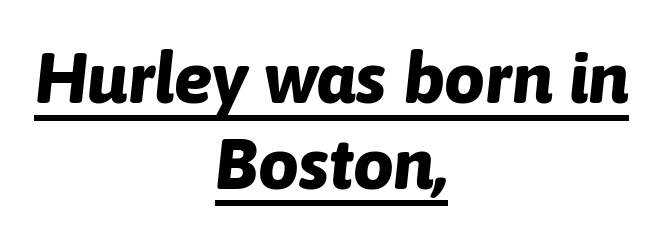
Spacing verdict: proportional, widths tailored to each character. Underlining? Definitely there. Default kerning and tracking; the words read as compact shapes. I'd describe the lettering as bold — thick and assertive.
